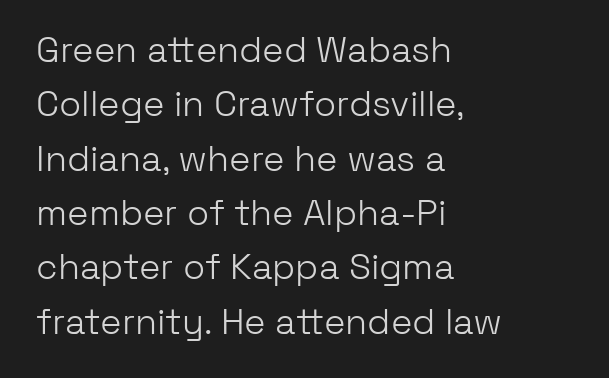
The image shows 36 px light sans-serif type, upright; set left-aligned, normal line spacing (1.51x), normal letter spacing, not underlined; low stroke contrast and a medium x-height.
